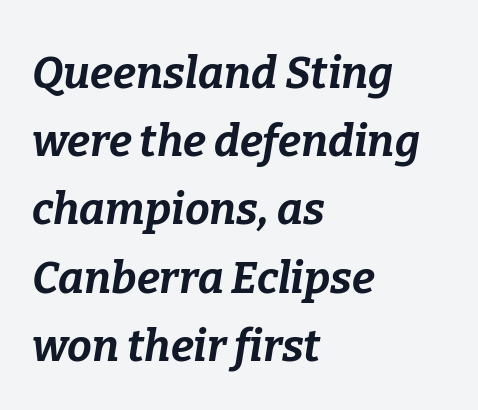
Q: Is the text bold? A: Yes.
Q: Is the text italic (slanted)? A: Yes, it leans right by about 9 degrees.
Q: Is the text underlined? A: No.
Q: How is the paragraph aligned? A: Left-aligned.
Q: Is the spacing between letters normal or unusually wide? A: Normal.
Q: Is the spacing between lines tight, normal or loose? A: Normal.
Q: Width (condensed, normal, or wide)? A: Normal.
Q: Stroke contrast? A: Low.
Q: x-height? A: Medium.
Q: Monospaced? A: No.
